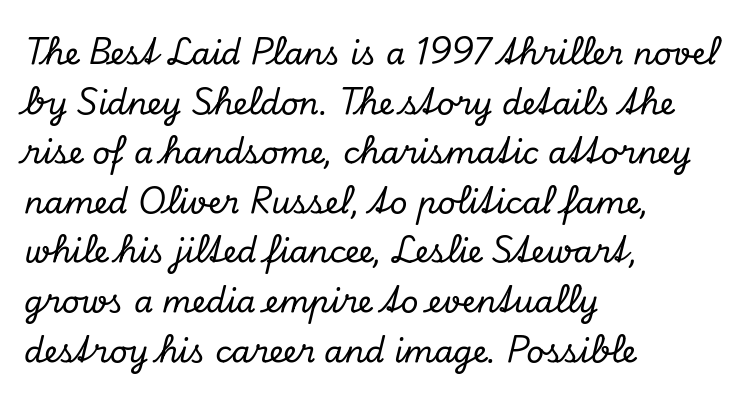
The image shows 31 px serif type, italic (leaning right); set left-aligned, normal line spacing (1.6x), normal letter spacing, not underlined; low stroke contrast and a small x-height.
